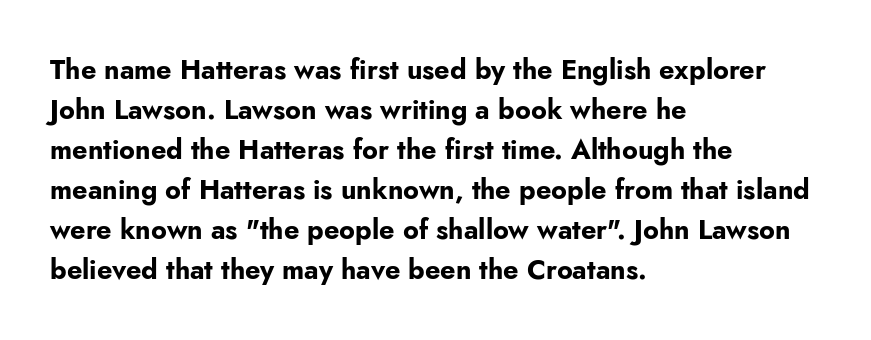
{"italic": "no", "bold": "yes", "underline": "no", "align": "left", "line_spacing": "normal", "line_spacing_ratio": 1.48, "letter_spacing": "normal", "letter_spacing_em": 0.0, "glyph_px": 27}
